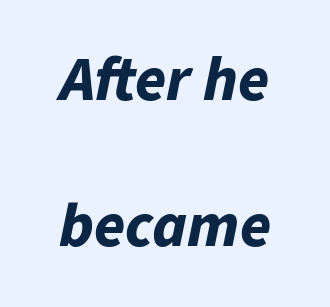
The font's italic variant was chosen for this text. Does the leading feel generous? Absolutely, it's lavish. The foot of each line stays bare and open. Tracking value appears to be zero — textbook default spacing. Is the block centered? Yes — each line is placed symmetrically about the middle. Its strokes are broad and dark, the hallmark of bold type.
